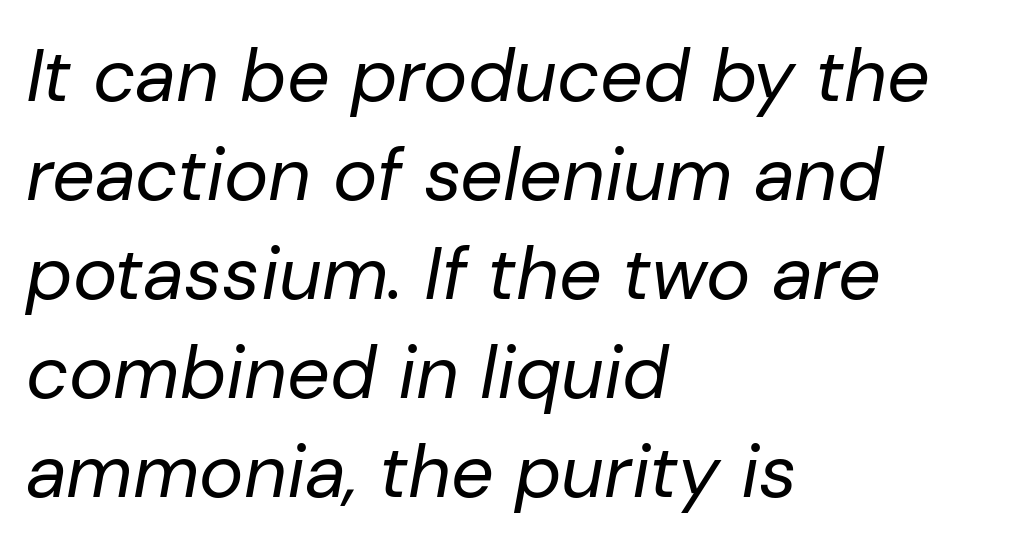
The image shows 75 px regular-weight type, italic (leaning right); set left-aligned, normal line spacing (1.32x), normal letter spacing, not underlined; low stroke contrast and a medium x-height.
